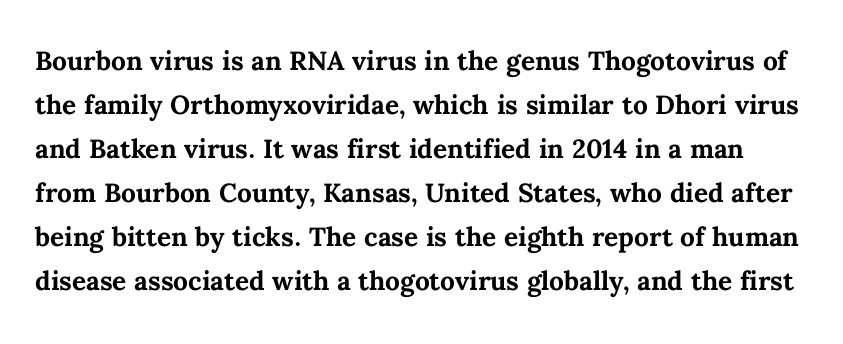
{"italic": "no", "bold": "yes", "weight": "semibold", "width": "normal", "stroke_contrast": "medium", "x_height": "medium", "monospaced": "no", "underline": "no", "line_spacing": "normal", "line_spacing_ratio": 1.26, "letter_spacing": "normal", "letter_spacing_em": 0.0, "glyph_px": 35}
